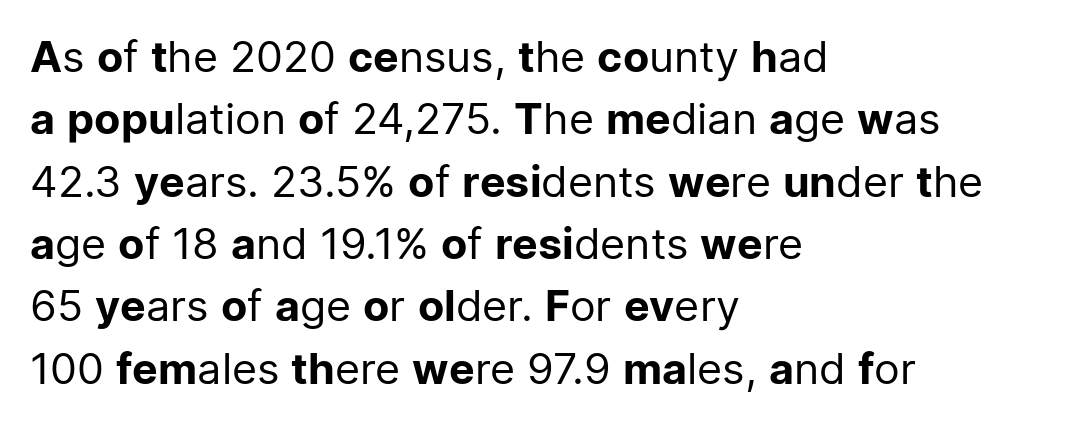
There is no visible air inserted between adjacent glyphs. When letters stand straight like this, we call the style roman or upright. Weight: regular or lighter. Students, observe: this is what conventionally led text looks like.
